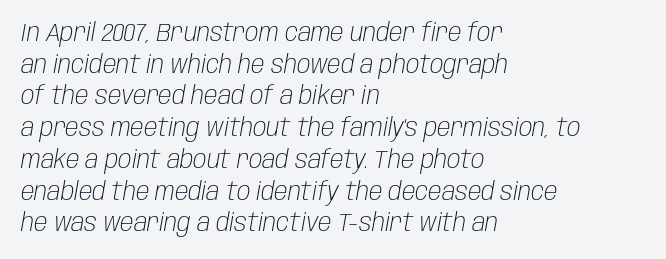
A typesetter would mark this as italic. Weight class: somewhere from thin through regular. Short and long lines alike share a common starting point at left. The line texture is even and compact thanks to regular tracking. A bare baseline throughout the passage. If you measured baseline to baseline, you'd find a middling distance.
